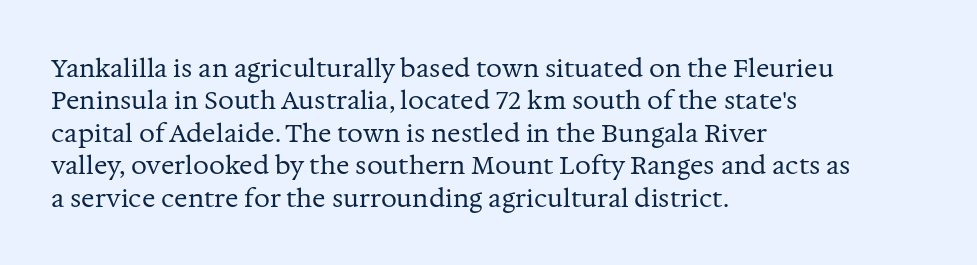
Q: Is the text bold? A: No.
Q: Is the text italic (slanted)? A: No, it is upright.
Q: Is the text underlined? A: No.
Q: How is the paragraph aligned? A: Left-aligned.
Q: Is the spacing between letters normal or unusually wide? A: Normal.
Q: Is the spacing between lines tight, normal or loose? A: Normal.
